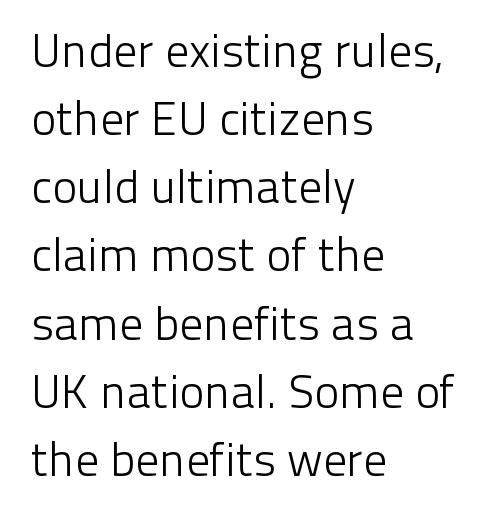
The image shows 47 px light sans-serif type, upright; set left-aligned, normal line spacing (1.45x), normal letter spacing, not underlined; low stroke contrast and a medium x-height.
